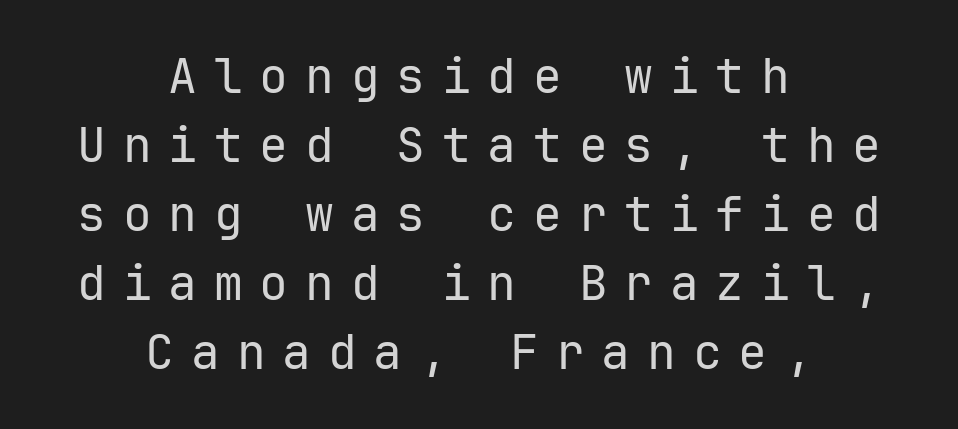
Q: Is the text bold? A: No.
Q: Is the text italic (slanted)? A: No, it is upright.
Q: Is the typeface a serif or a sans-serif typeface? A: Sans-serif.
Q: Is the text underlined? A: No.
Q: How is the paragraph aligned? A: Centered.
Q: Is the spacing between letters normal or unusually wide? A: Unusually wide.
Q: Is the spacing between lines tight, normal or loose? A: Normal.
Q: Width (condensed, normal, or wide)? A: Normal.
Q: Stroke contrast? A: Low.
Q: x-height? A: Medium.
Q: Monospaced? A: Yes.
